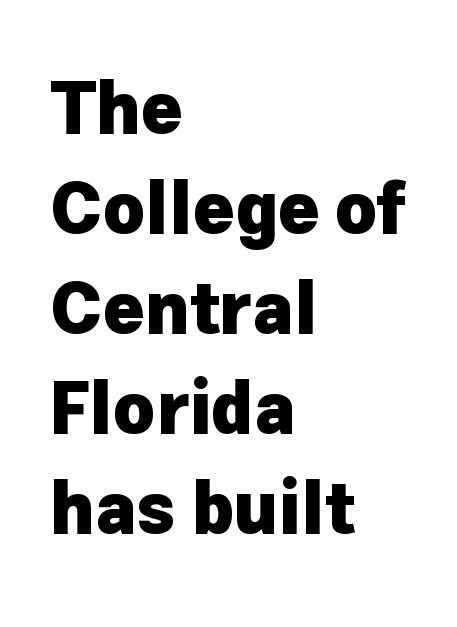
Each new line begins a customary step beneath the previous one. The passage shown is typed in a proportional face where columns would drift. Set as a true bold cut, around the 700 mark. Do the letters lean? They stand straight. Here the glyphs are tracked normally, forming tight word shapes. Line beginnings align vertically; line endings do not.
